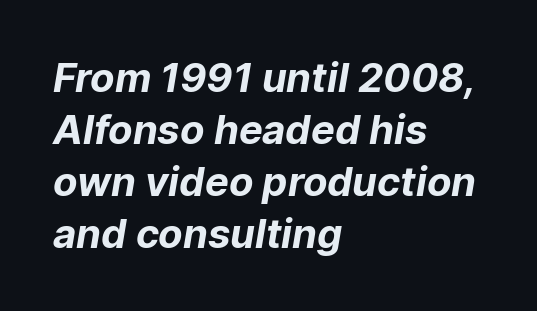
Characters follow at the spacing the type designer built in. No word sits above an underline. A typesetter would label this face a sans. This sample is left-justified, so line endings fall wherever the words run out. Successive baselines arrive at the customary interval.
